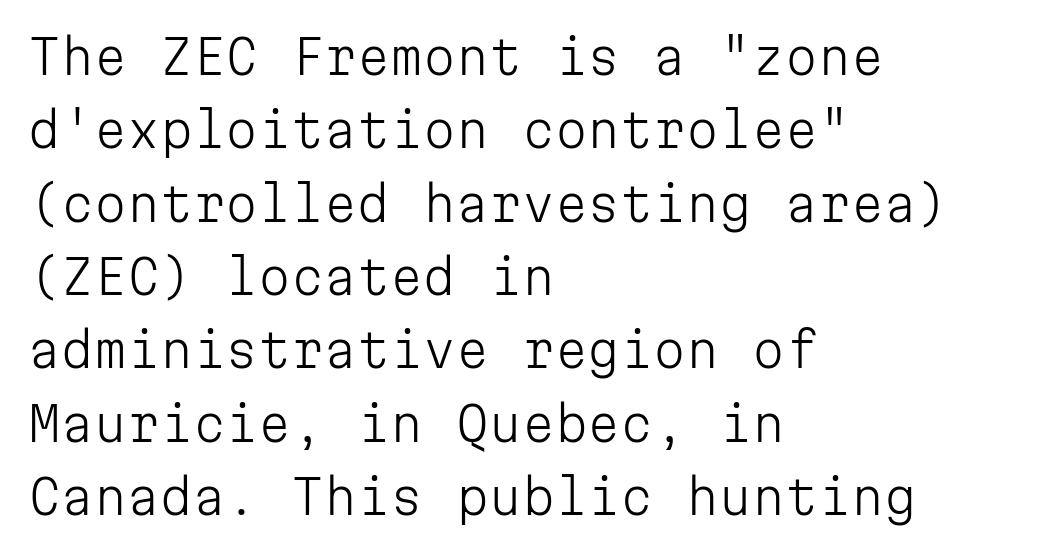
Q: Is the text bold? A: No.
Q: Is the text italic (slanted)? A: No, it is upright.
Q: Is the typeface a serif or a sans-serif typeface? A: Sans-serif.
Q: Is the text underlined? A: No.
Q: How is the paragraph aligned? A: Left-aligned.
Q: Is the spacing between letters normal or unusually wide? A: Normal.
Q: Is the spacing between lines tight, normal or loose? A: Normal.
Q: Width (condensed, normal, or wide)? A: Normal.
Q: Stroke contrast? A: Low.
Q: x-height? A: Medium.
Q: Monospaced? A: Yes.
